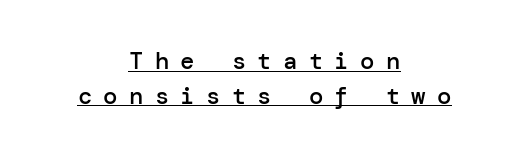
{"italic": "no", "bold": "semi", "underline": "yes", "align": "center", "line_spacing": "normal", "line_spacing_ratio": 1.44, "letter_spacing": "wide", "letter_spacing_em": 0.47, "glyph_px": 24}
